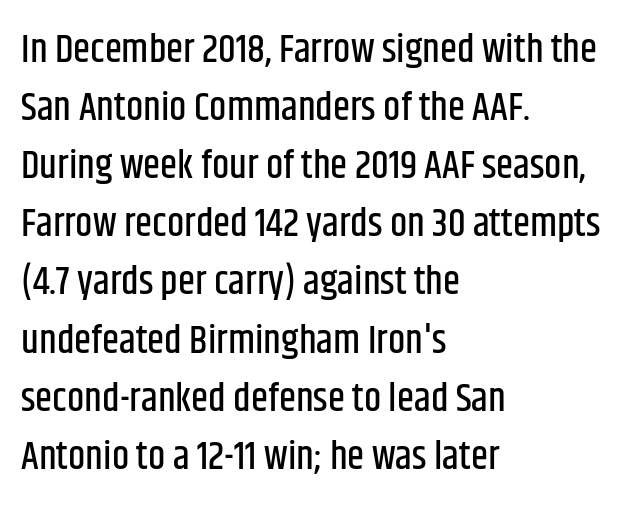
{"serif": "no", "italic": "no", "width": "condensed", "stroke_contrast": "low", "x_height": "large", "monospaced": "no", "underline": "no", "align": "left", "line_spacing": "normal", "line_spacing_ratio": 1.49, "letter_spacing": "normal", "letter_spacing_em": 0.0, "glyph_px": 39}
